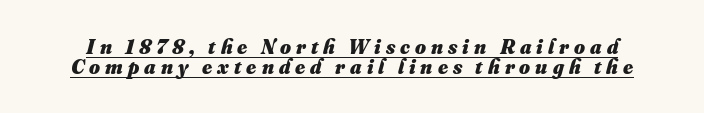
Compared with an ordinary text face, these strokes are far heavier — a full bold. You could only call the tracking loose — the letters float apart. The leading is snug, giving the passage a crowded texture. Underlined type.
